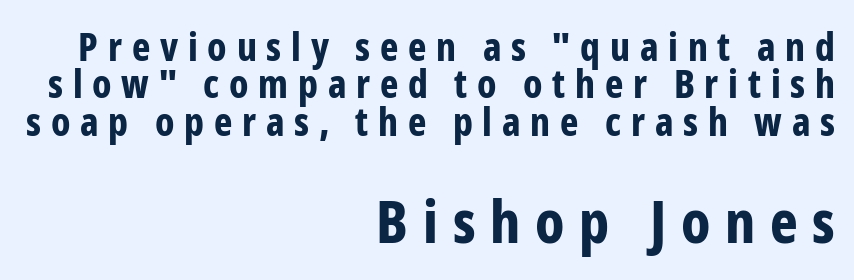
{"serif": "no", "italic": "no", "bold": "yes", "weight": "bold", "width": "condensed", "stroke_contrast": "low", "x_height": "medium", "monospaced": "no", "underline": "no", "align": "right", "line_spacing": "tight", "line_spacing_ratio": 0.96, "letter_spacing": "wide", "letter_spacing_em": 0.25, "larger_block": "second", "size_ratio": 1.51, "glyph_px": 59}
